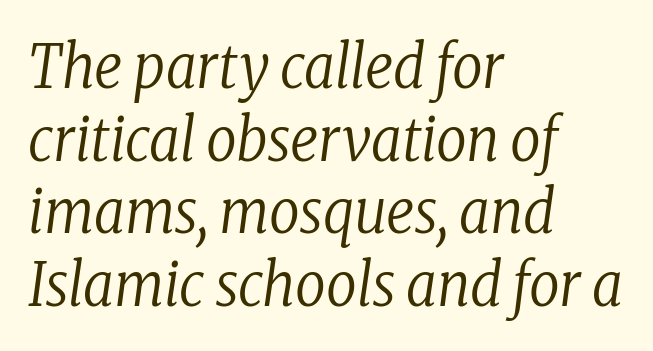
Q: Is the text bold? A: No.
Q: Is the text italic (slanted)? A: Yes, it leans right by about 8 degrees.
Q: Is the typeface a serif or a sans-serif typeface? A: Serif.
Q: Is the text underlined? A: No.
Q: How is the paragraph aligned? A: Left-aligned.
Q: Is the spacing between letters normal or unusually wide? A: Normal.
Q: Width (condensed, normal, or wide)? A: Condensed.
Q: Stroke contrast? A: Low.
Q: x-height? A: Medium.
Q: Monospaced? A: No.
